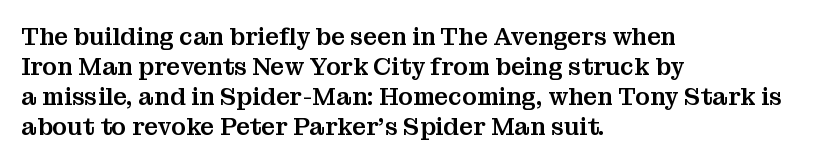
{"italic": "no", "underline": "no", "align": "left", "line_spacing": "normal", "line_spacing_ratio": 1.25, "letter_spacing": "normal", "letter_spacing_em": 0.0, "glyph_px": 24}
